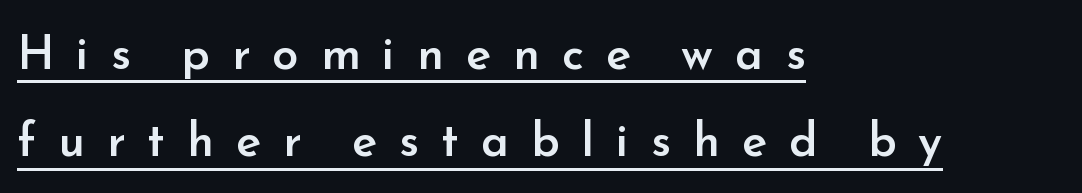
The image shows 47 px semibold sans-serif type, upright; set left-aligned, line spacing 1.86x, unusually wide letter spacing (+0.47 em), underlined; low stroke contrast and a small x-height.
